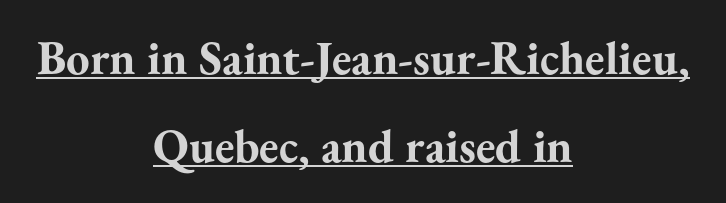
The rendering uses a bold face; every stroke is thick and dark. Every character sits straight up, as roman type does. In terms of letterspacing, this is plain default setting. The text was rendered using a seriffed face with decorative stroke endings. Compared with a flush-left layout, this one balances lines on the center instead. You could not count columns in this text — the font is proportionally spaced.
